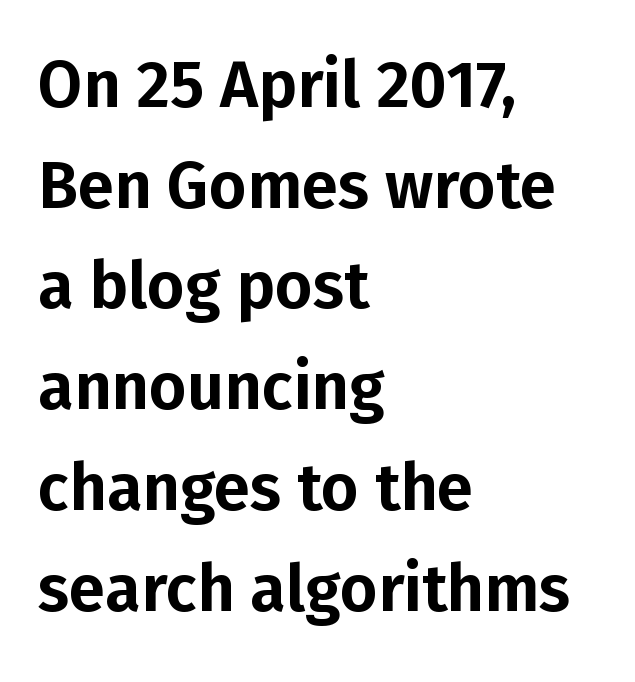
{"serif": "no", "italic": "no", "width": "normal", "stroke_contrast": "low", "x_height": "medium", "monospaced": "no", "underline": "no", "align": "left", "line_spacing": "normal", "line_spacing_ratio": 1.55, "letter_spacing": "normal", "letter_spacing_em": 0.0, "glyph_px": 65}
